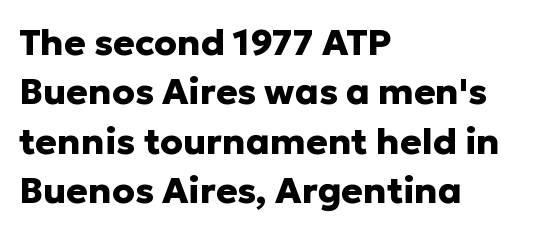
Regular leading. Does the lettering tilt? It doesn't — this is upright. Here the designer chose a conventional face with non-uniform glyph widths. Characters follow at the spacing the type designer built in. The baseline area is clear. The paragraph shown leans on its left margin.
